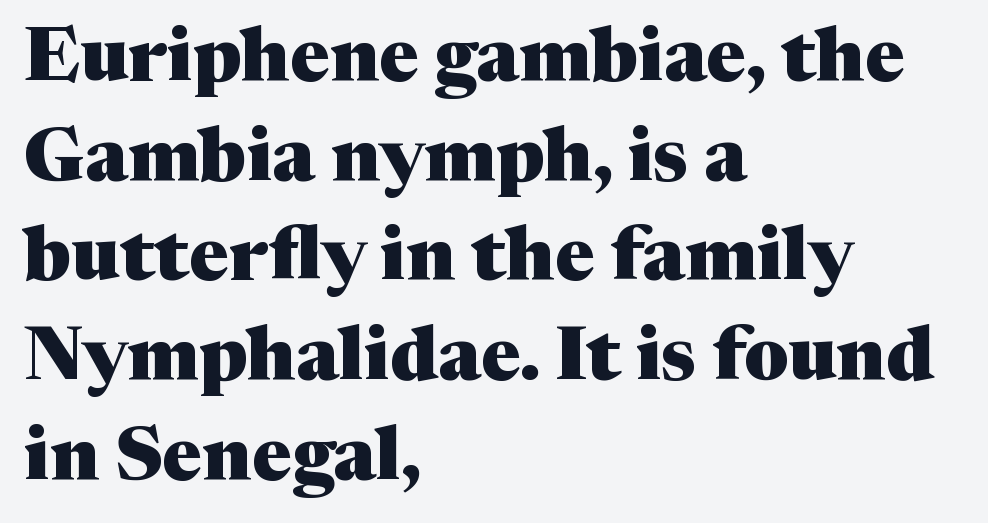
Q: Is the text bold? A: Yes.
Q: Is the text italic (slanted)? A: No, it is upright.
Q: Is the typeface a serif or a sans-serif typeface? A: Serif.
Q: Is the text underlined? A: No.
Q: How is the paragraph aligned? A: Left-aligned.
Q: Is the spacing between letters normal or unusually wide? A: Normal.
Q: Is the spacing between lines tight, normal or loose? A: Normal.
Q: Width (condensed, normal, or wide)? A: Normal.
Q: Stroke contrast? A: Medium.
Q: x-height? A: Medium.
Q: Monospaced? A: No.
